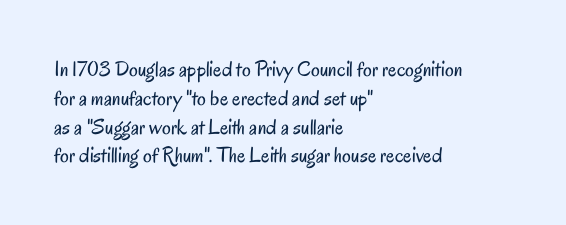
Q: Is the text bold? A: No.
Q: Is the text italic (slanted)? A: No, it is upright.
Q: Is the text underlined? A: No.
Q: How is the paragraph aligned? A: Left-aligned.
Q: Is the spacing between letters normal or unusually wide? A: Normal.
Q: Is the spacing between lines tight, normal or loose? A: Normal.
